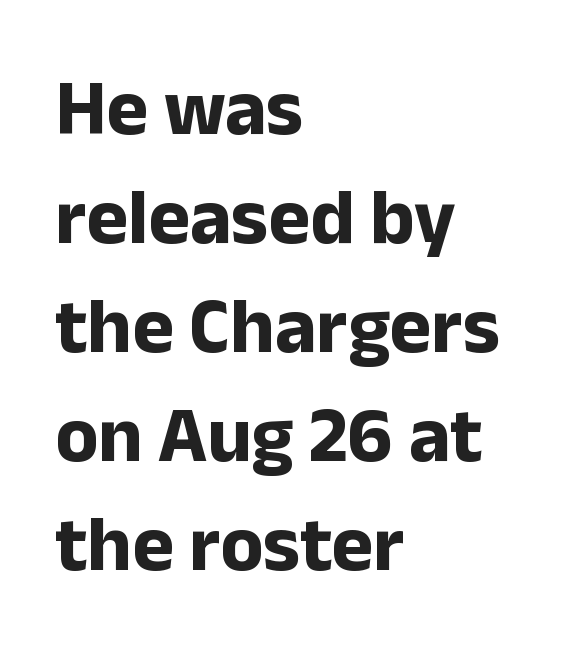
In terms of weight, the rendering is a true, heavy bold. Bare-footed words on every line. Font category for this specimen: sans-serif. Evenly set lines give the paragraph a standard silhouette.
